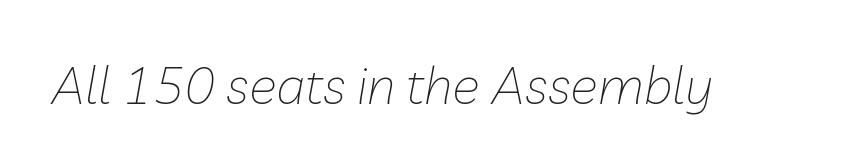
{"italic": "yes", "lean": "right", "slant_degrees": 10, "bold": "no", "weight": "thin", "width": "normal", "stroke_contrast": "low", "x_height": "medium", "monospaced": "no", "underline": "no", "letter_spacing": "normal", "letter_spacing_em": 0.0, "glyph_px": 52}
